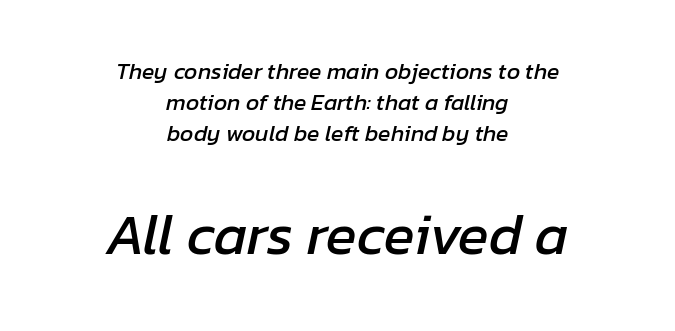
The image shows 57 px text type, italic (leaning right); set centered, normal line spacing (1.34x), normal letter spacing, not underlined; the second (bottom) block is 2.48x larger; low stroke contrast and a medium x-height.
